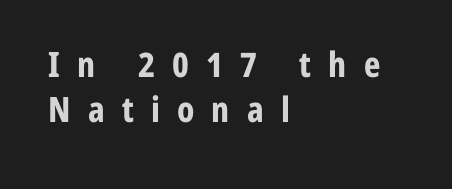
Q: Is the text bold? A: Yes.
Q: Is the text italic (slanted)? A: No, it is upright.
Q: Is the typeface a serif or a sans-serif typeface? A: Sans-serif.
Q: Is the text underlined? A: No.
Q: How is the paragraph aligned? A: Left-aligned.
Q: Is the spacing between letters normal or unusually wide? A: Unusually wide.
Q: Is the spacing between lines tight, normal or loose? A: Normal.
Q: Width (condensed, normal, or wide)? A: Condensed.
Q: Stroke contrast? A: Low.
Q: x-height? A: Medium.
Q: Monospaced? A: No.
